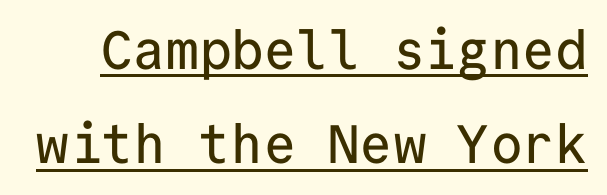
{"serif": "no", "italic": "no", "width": "normal", "stroke_contrast": "low", "x_height": "medium", "monospaced": "yes", "underline": "yes", "line_spacing_ratio": 1.75, "letter_spacing": "normal", "letter_spacing_em": 0.0, "glyph_px": 54}
